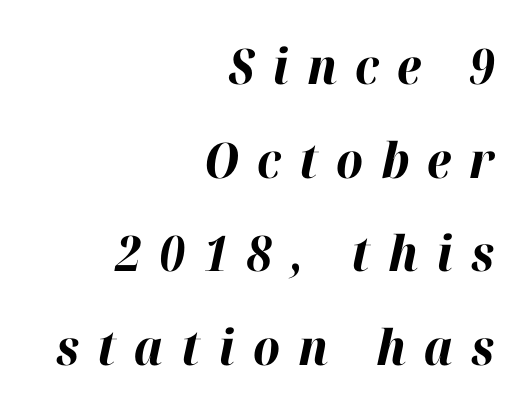
{"italic": "yes", "lean": "right", "slant_degrees": 12, "bold": "yes", "weight": "bold", "width": "normal", "stroke_contrast": "high", "x_height": "medium", "monospaced": "no", "underline": "no", "align": "right", "line_spacing": "loose", "line_spacing_ratio": 1.91, "letter_spacing": "wide", "letter_spacing_em": 0.37, "glyph_px": 49}
